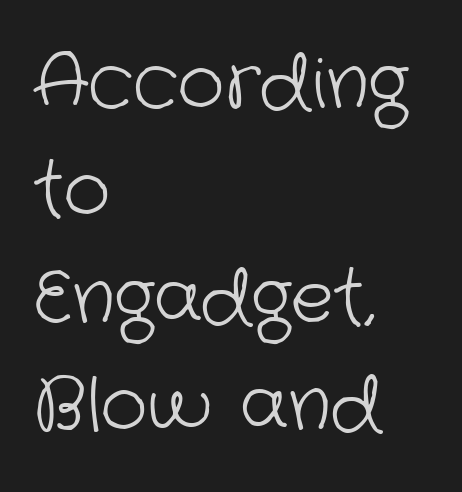
The image shows 72 px light sans-serif type; set left-aligned, normal line spacing (1.49x), normal letter spacing, not underlined; low stroke contrast and a medium x-height.
